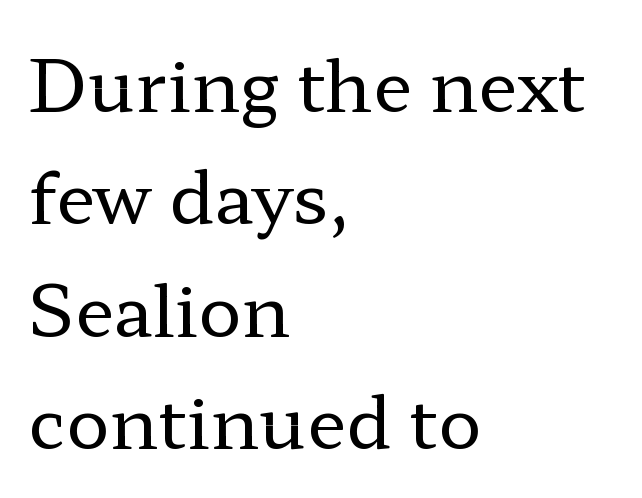
Q: Is the text bold? A: No.
Q: Is the text italic (slanted)? A: No, it is upright.
Q: Is the typeface a serif or a sans-serif typeface? A: Serif.
Q: Is the text underlined? A: No.
Q: How is the paragraph aligned? A: Left-aligned.
Q: Is the spacing between letters normal or unusually wide? A: Normal.
Q: Is the spacing between lines tight, normal or loose? A: Normal.
Q: Width (condensed, normal, or wide)? A: Wide.
Q: Stroke contrast? A: Low.
Q: x-height? A: Medium.
Q: Monospaced? A: No.
